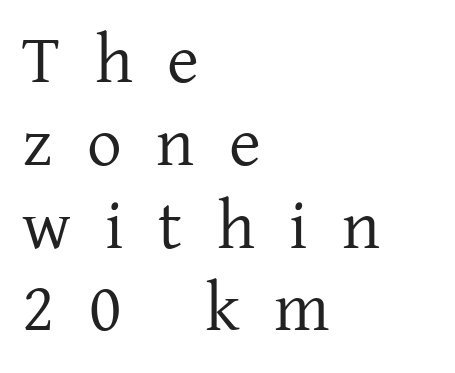
Quick note: underline off. These lines are composed in type with serifs. One-word summary of the alignment: left. The face used here is proportionally spaced, like ordinary book or web type.
